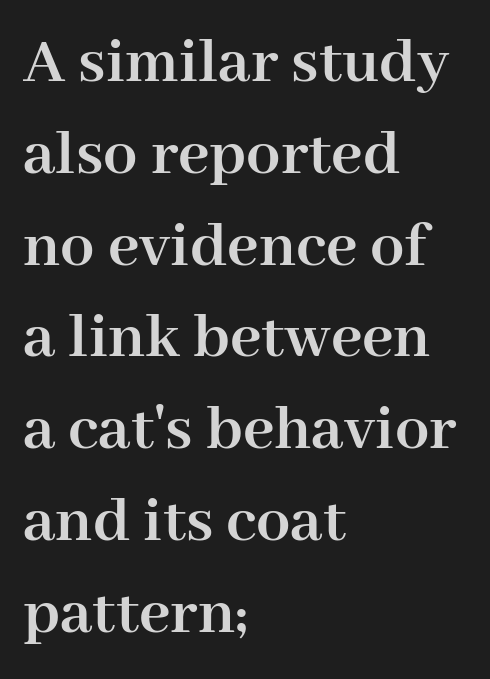
Q: Is the text bold? A: Yes.
Q: Is the text italic (slanted)? A: No, it is upright.
Q: Is the typeface a serif or a sans-serif typeface? A: Serif.
Q: Is the text underlined? A: No.
Q: How is the paragraph aligned? A: Left-aligned.
Q: Is the spacing between letters normal or unusually wide? A: Normal.
Q: Is the spacing between lines tight, normal or loose? A: Normal.
Q: Width (condensed, normal, or wide)? A: Normal.
Q: Stroke contrast? A: High.
Q: x-height? A: Medium.
Q: Monospaced? A: No.
